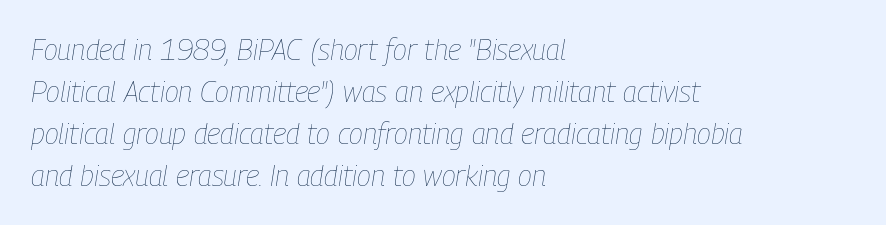
Baseline-to-baseline distance is the conventional proportion of letter height. Each row of text sits above clean, open space. Spacing verdict: proportional, widths tailored to each character. The axis of the letterforms is tilted away from vertical. Alignment: flush left. The tracking reads as untouched default to a designer's eye.
